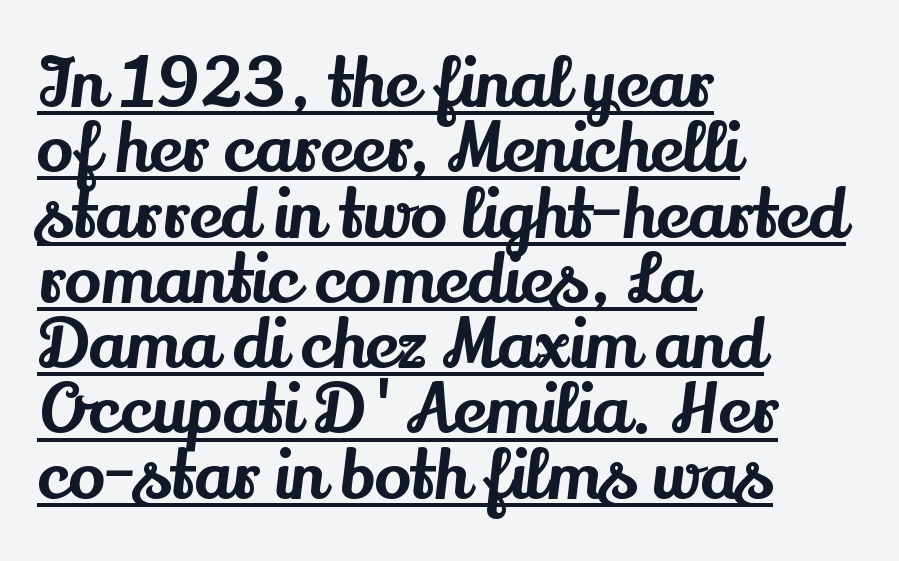
{"serif": "yes", "width": "normal", "stroke_contrast": "medium", "x_height": "small", "monospaced": "no", "underline": "yes", "align": "left", "line_spacing": "tight", "line_spacing_ratio": 0.96, "letter_spacing": "normal", "letter_spacing_em": 0.0, "glyph_px": 68}
